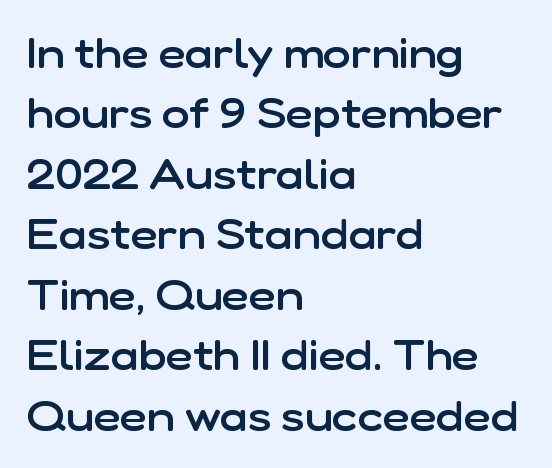
{"serif": "no", "italic": "no", "bold": "semi", "weight": "semibold", "width": "normal", "stroke_contrast": "low", "x_height": "medium", "monospaced": "no", "underline": "no", "align": "left", "line_spacing": "normal", "line_spacing_ratio": 1.44, "letter_spacing": "normal", "letter_spacing_em": 0.0, "glyph_px": 42}
